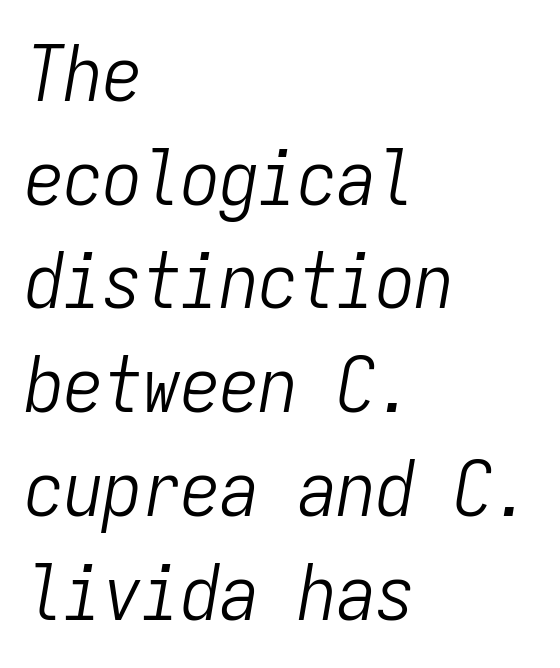
The image shows 78 px light, condensed type, italic (leaning right), monospaced; set left-aligned, normal line spacing (1.33x), normal letter spacing, not underlined; low stroke contrast and a medium x-height.
